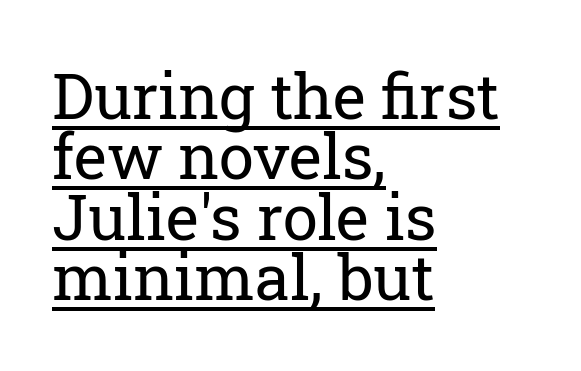
Horizontal alignment here is leftward, the default for most running prose. The sample's only ornament is a line tracing under the words. The passage shown is typeset with a serif family. Think of a printed novel: that variable character pitch is what you see here.
